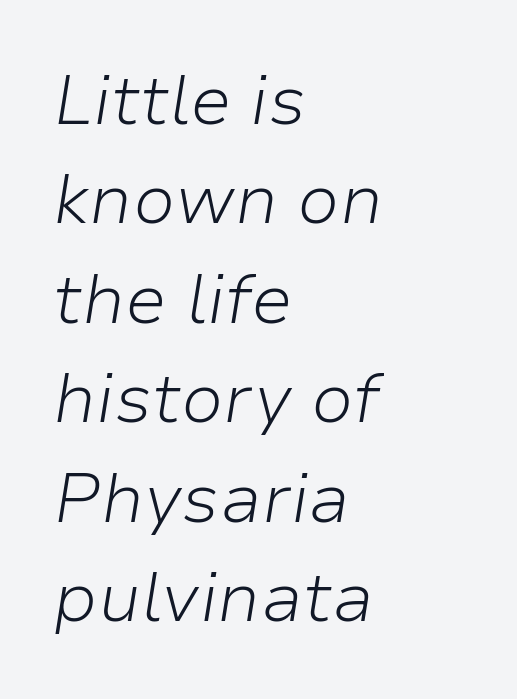
{"italic": "yes", "lean": "right", "slant_degrees": 9, "bold": "no", "weight": "light", "width": "normal", "stroke_contrast": "low", "x_height": "medium", "monospaced": "no", "underline": "no", "align": "left", "line_spacing": "normal", "line_spacing_ratio": 1.42, "letter_spacing": "normal", "letter_spacing_em": 0.0, "glyph_px": 70}
